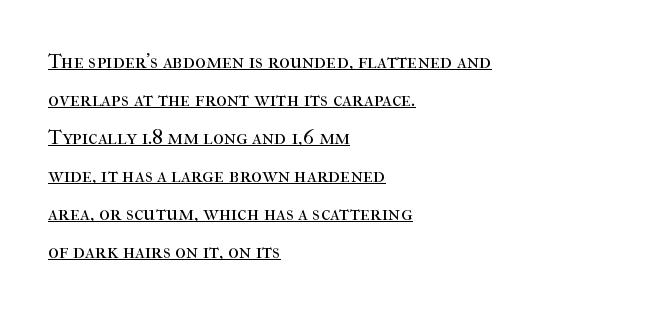
Q: Is the text bold? A: No.
Q: Is the text italic (slanted)? A: No, it is upright.
Q: Is the text underlined? A: Yes.
Q: How is the paragraph aligned? A: Left-aligned.
Q: Is the spacing between letters normal or unusually wide? A: Normal.
